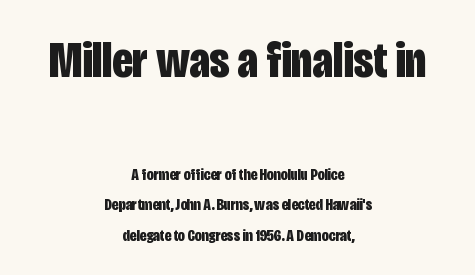
Q: Is the text bold? A: Yes.
Q: Is the text italic (slanted)? A: No, it is upright.
Q: Is the typeface a serif or a sans-serif typeface? A: Sans-serif.
Q: Is the text underlined? A: No.
Q: How is the paragraph aligned? A: Centered.
Q: Is the spacing between letters normal or unusually wide? A: Normal.
Q: Which block of text is set in a larger size, the first (top) or the second (bottom)? A: The first (top) one.
Q: Width (condensed, normal, or wide)? A: Condensed.
Q: Stroke contrast? A: Low.
Q: x-height? A: Large.
Q: Monospaced? A: No.
